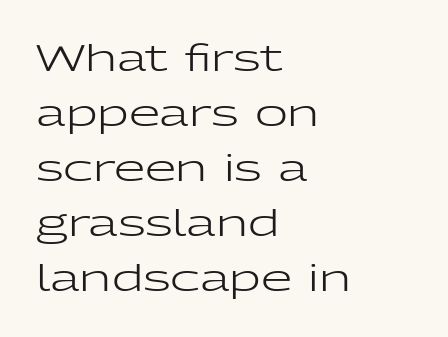
The image shows 36 px regular-weight, wide sans-serif type, upright; set left-aligned, normal line spacing (1.53x), normal letter spacing, not underlined; low stroke contrast and a medium x-height.
